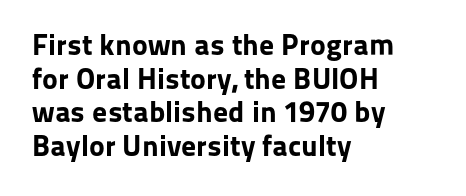
{"serif": "no", "italic": "no", "bold": "yes", "weight": "bold", "width": "normal", "stroke_contrast": "low", "x_height": "medium", "monospaced": "no", "underline": "no", "align": "left", "line_spacing": "tight", "line_spacing_ratio": 1.12, "letter_spacing": "normal", "letter_spacing_em": 0.0, "glyph_px": 30}
